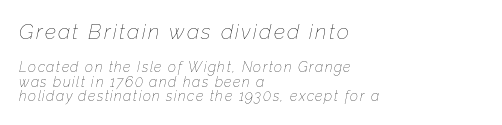
{"italic": "yes", "lean": "right", "slant_degrees": 12, "bold": "no", "underline": "no", "align": "left", "line_spacing": "tight", "line_spacing_ratio": 1.05, "larger_block": "first", "size_ratio": 1.5, "glyph_px": 21}
